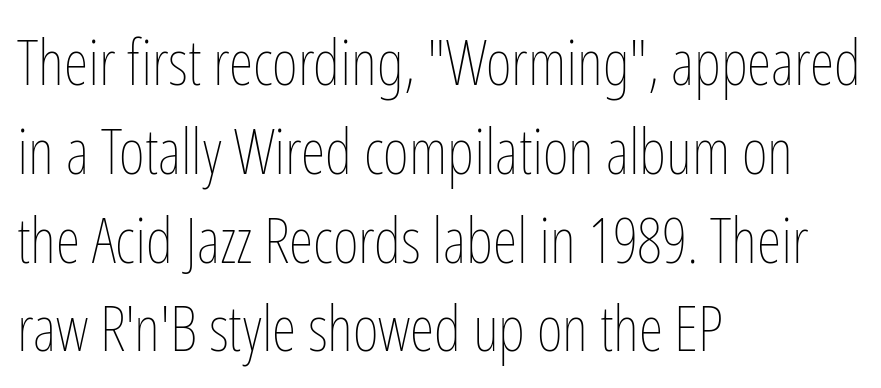
Each stroke keeps to a modest, everyday thickness or less. Underlining? Definitely not there. The ragged edge is on the right, which tells us the setting is flush left. Is this a fixed-width face? No — the glyphs have proportional, varying widths. Students, note that the glyphs here touch the page at normal intervals.
